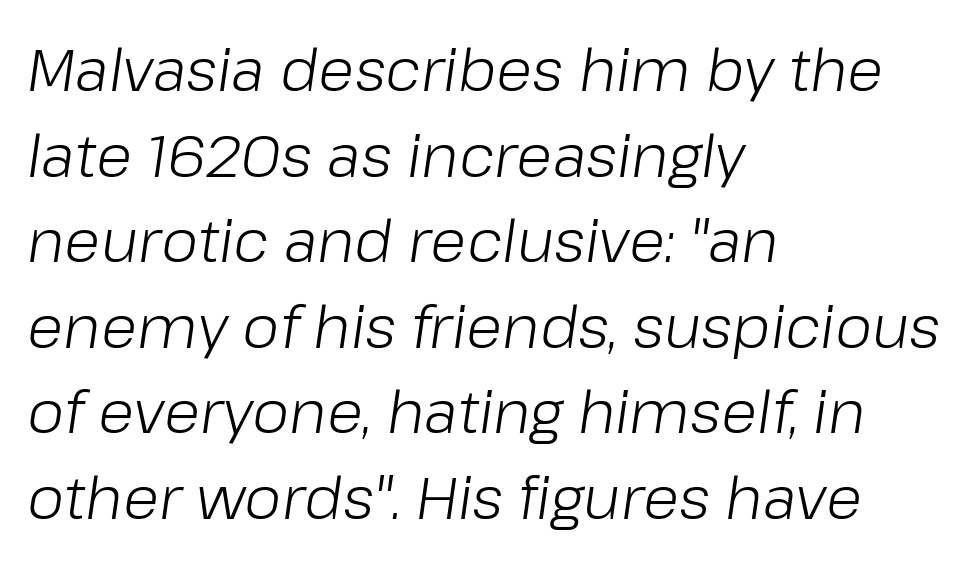
Q: Is the text bold? A: No.
Q: Is the text italic (slanted)? A: Yes, it leans right by about 8 degrees.
Q: Is the text underlined? A: No.
Q: How is the paragraph aligned? A: Left-aligned.
Q: Is the spacing between letters normal or unusually wide? A: Normal.
Q: Is the spacing between lines tight, normal or loose? A: Normal.
Q: Width (condensed, normal, or wide)? A: Normal.
Q: Stroke contrast? A: Low.
Q: x-height? A: Medium.
Q: Monospaced? A: No.
